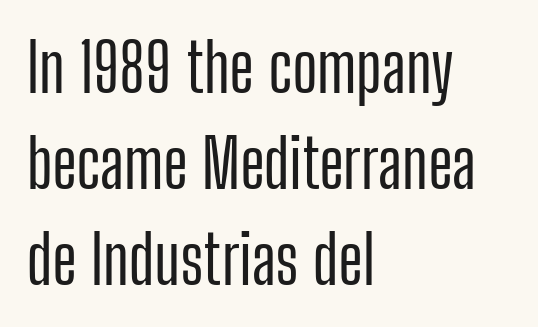
{"serif": "no", "italic": "no", "width": "condensed", "stroke_contrast": "low", "x_height": "medium", "monospaced": "no", "underline": "no", "align": "left", "line_spacing": "normal", "line_spacing_ratio": 1.43, "letter_spacing": "normal", "letter_spacing_em": 0.0, "glyph_px": 67}
